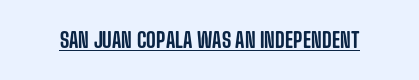
Q: Is the text italic (slanted)? A: No, it is upright.
Q: Is the text underlined? A: Yes.
Q: Is the spacing between letters normal or unusually wide? A: Normal.
